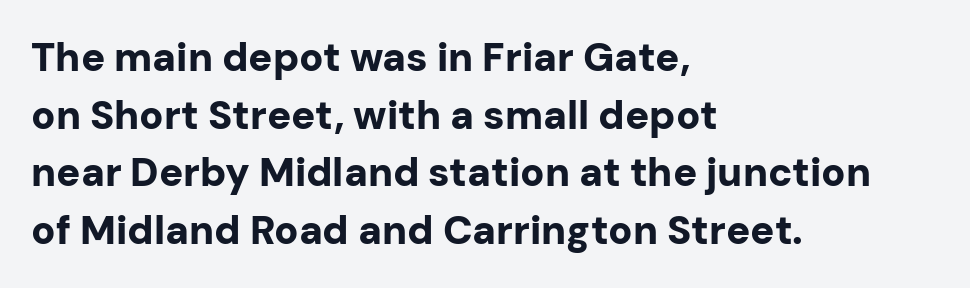
{"serif": "no", "italic": "no", "bold": "yes", "weight": "bold", "width": "normal", "stroke_contrast": "low", "x_height": "medium", "monospaced": "no", "underline": "no", "align": "left", "line_spacing": "normal", "line_spacing_ratio": 1.44, "letter_spacing": "normal", "letter_spacing_em": 0.0, "glyph_px": 40}
